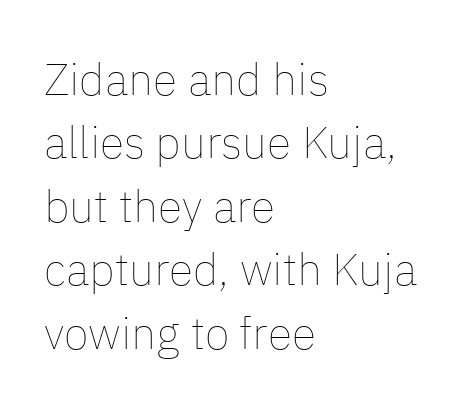
{"italic": "no", "bold": "no", "weight": "thin", "width": "normal", "stroke_contrast": "low", "x_height": "medium", "monospaced": "no", "underline": "no", "align": "left", "line_spacing": "normal", "line_spacing_ratio": 1.41, "letter_spacing": "normal", "letter_spacing_em": 0.0, "glyph_px": 45}
